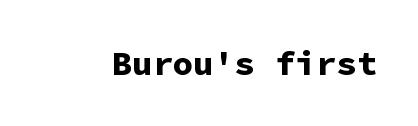
Examine the stroke ends and you'll find no serifs. This rendering leaves character spacing at its baseline value. The letters stand straight up with perfectly vertical stems. Words float on clear page, feet unadorned. Think of a typewriter: that constant character pitch is what you see here.
